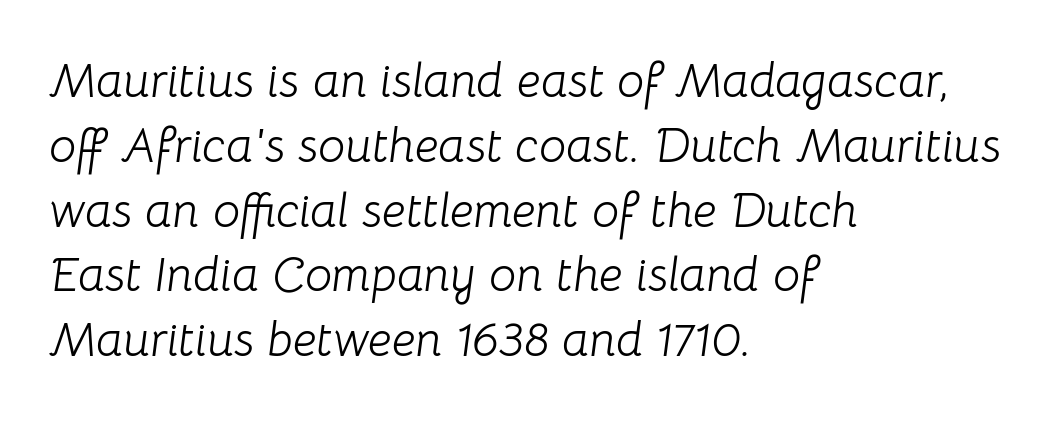
The image shows 48 px light type, italic (leaning right); set left-aligned, normal line spacing (1.35x), normal letter spacing, not underlined; low stroke contrast and a medium x-height.
